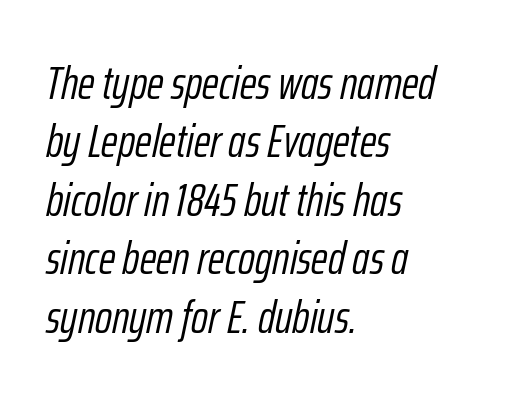
Q: Is the text bold? A: No.
Q: Is the text italic (slanted)? A: Yes, it leans right by about 12 degrees.
Q: Is the text underlined? A: No.
Q: How is the paragraph aligned? A: Left-aligned.
Q: Is the spacing between letters normal or unusually wide? A: Normal.
Q: Is the spacing between lines tight, normal or loose? A: Normal.
Q: Width (condensed, normal, or wide)? A: Condensed.
Q: Stroke contrast? A: Low.
Q: x-height? A: Medium.
Q: Monospaced? A: No.
